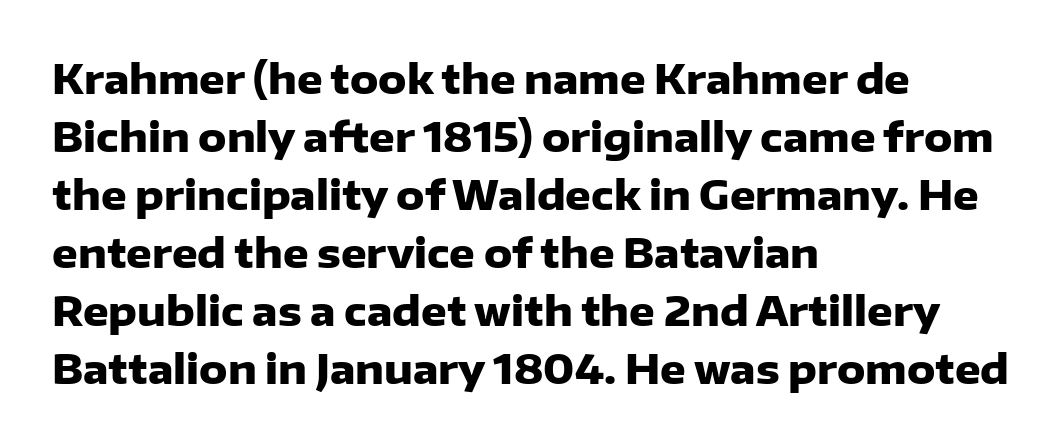
Q: Is the text bold? A: Yes.
Q: Is the text italic (slanted)? A: No, it is upright.
Q: Is the typeface a serif or a sans-serif typeface? A: Sans-serif.
Q: Is the text underlined? A: No.
Q: How is the paragraph aligned? A: Left-aligned.
Q: Is the spacing between letters normal or unusually wide? A: Normal.
Q: Is the spacing between lines tight, normal or loose? A: Normal.
Q: Width (condensed, normal, or wide)? A: Normal.
Q: Stroke contrast? A: Low.
Q: x-height? A: Medium.
Q: Monospaced? A: No.
